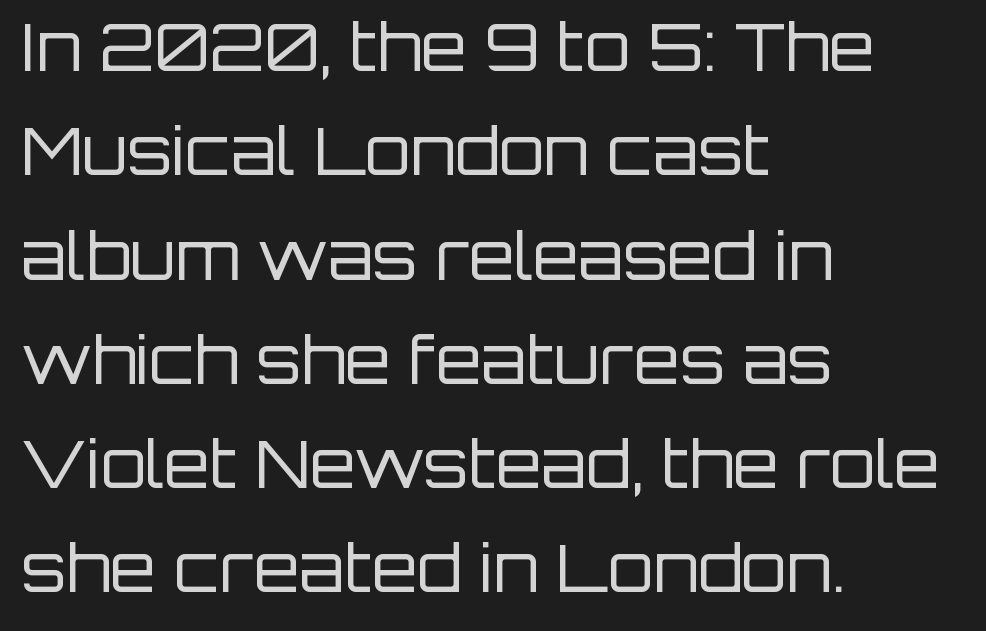
Q: Is the text bold? A: No.
Q: Is the text italic (slanted)? A: No, it is upright.
Q: Is the typeface a serif or a sans-serif typeface? A: Sans-serif.
Q: Is the text underlined? A: No.
Q: How is the paragraph aligned? A: Left-aligned.
Q: Is the spacing between letters normal or unusually wide? A: Normal.
Q: Is the spacing between lines tight, normal or loose? A: Normal.
Q: Width (condensed, normal, or wide)? A: Normal.
Q: Stroke contrast? A: Low.
Q: x-height? A: Large.
Q: Monospaced? A: No.
